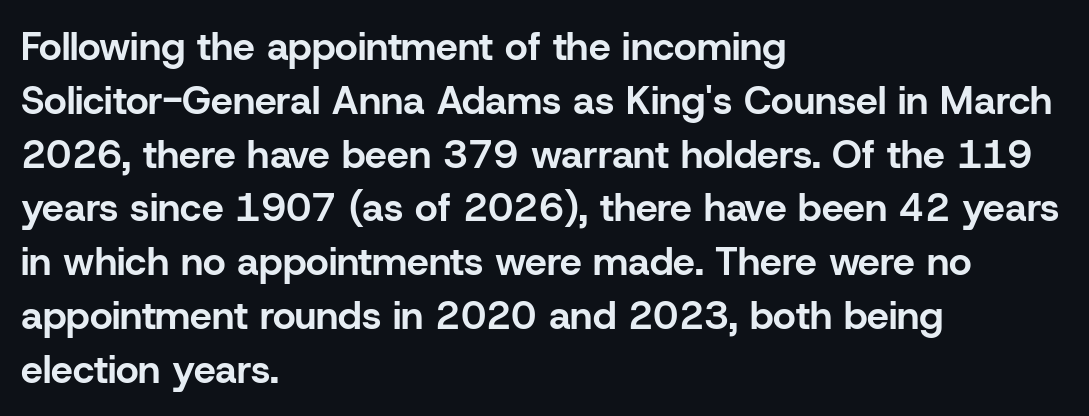
The image shows 39 px bold sans-serif type, upright; set left-aligned, normal line spacing (1.38x), normal letter spacing, not underlined; low stroke contrast and a medium x-height.
